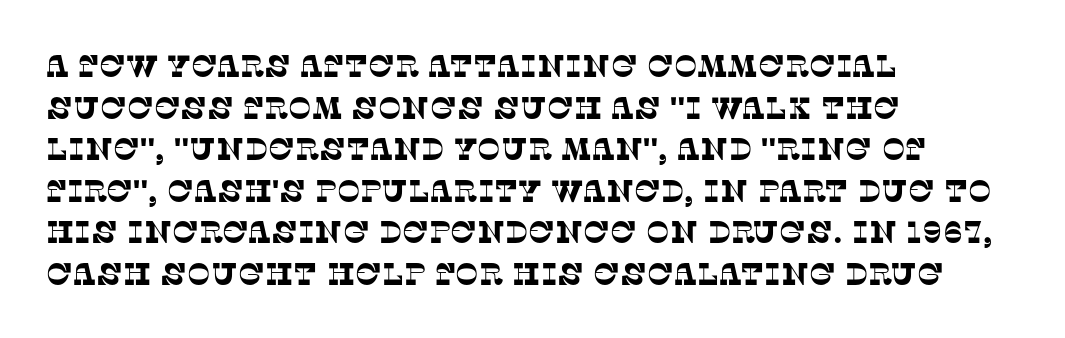
{"serif": "yes", "width": "normal", "stroke_contrast": "low", "x_height": "large", "monospaced": "no", "underline": "no", "align": "left", "line_spacing": "normal", "line_spacing_ratio": 1.34, "letter_spacing": "normal", "letter_spacing_em": 0.0, "glyph_px": 31}
